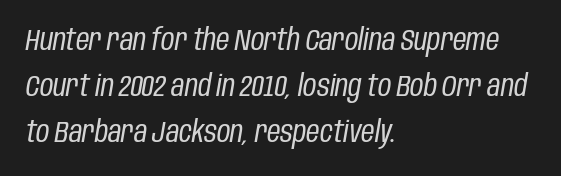
Q: Is the text bold? A: No.
Q: Is the text italic (slanted)? A: Yes, it leans right by about 10 degrees.
Q: Is the text underlined? A: No.
Q: How is the paragraph aligned? A: Left-aligned.
Q: Is the spacing between letters normal or unusually wide? A: Normal.
Q: Is the spacing between lines tight, normal or loose? A: Normal.
Q: Width (condensed, normal, or wide)? A: Condensed.
Q: Stroke contrast? A: Low.
Q: x-height? A: Large.
Q: Monospaced? A: No.
